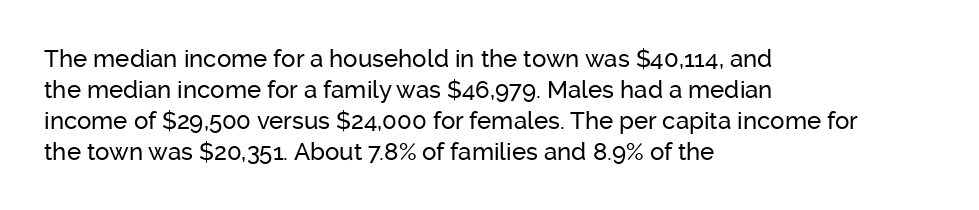
The rag falls on the right side of this text block. How would I describe the line gaps? Plain and ordinary. Ordinary non-slanted type is in use. The gaps between neighbouring characters are ordinary and unremarkable.
